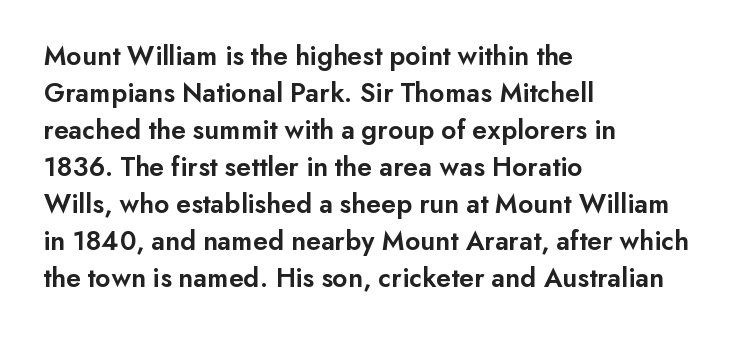
Q: Is the text bold? A: Semi-bold.
Q: Is the text italic (slanted)? A: No, it is upright.
Q: Is the typeface a serif or a sans-serif typeface? A: Sans-serif.
Q: Is the text underlined? A: No.
Q: How is the paragraph aligned? A: Left-aligned.
Q: Is the spacing between letters normal or unusually wide? A: Normal.
Q: Is the spacing between lines tight, normal or loose? A: Normal.
Q: Width (condensed, normal, or wide)? A: Normal.
Q: Stroke contrast? A: Low.
Q: x-height? A: Small.
Q: Monospaced? A: No.
